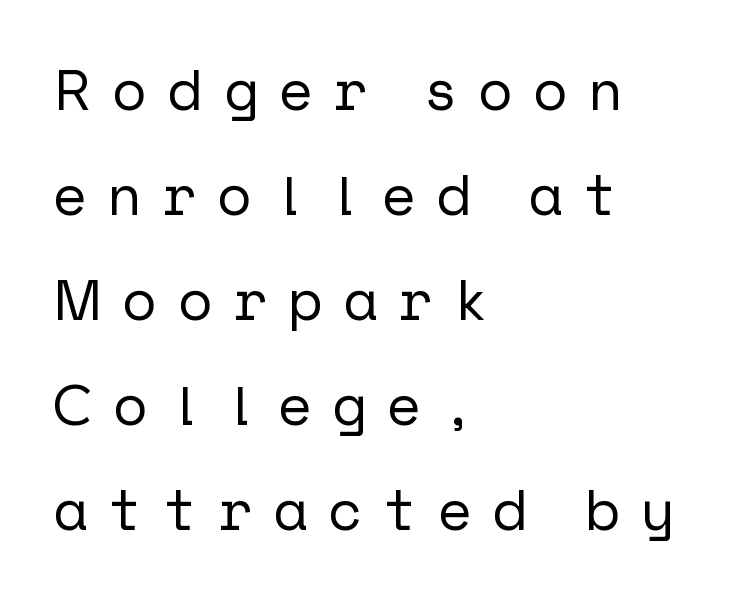
Q: Is the text italic (slanted)? A: No, it is upright.
Q: Is the typeface a serif or a sans-serif typeface? A: Sans-serif.
Q: Is the text underlined? A: No.
Q: How is the paragraph aligned? A: Left-aligned.
Q: Is the spacing between letters normal or unusually wide? A: Unusually wide.
Q: Width (condensed, normal, or wide)? A: Normal.
Q: Stroke contrast? A: Low.
Q: x-height? A: Medium.
